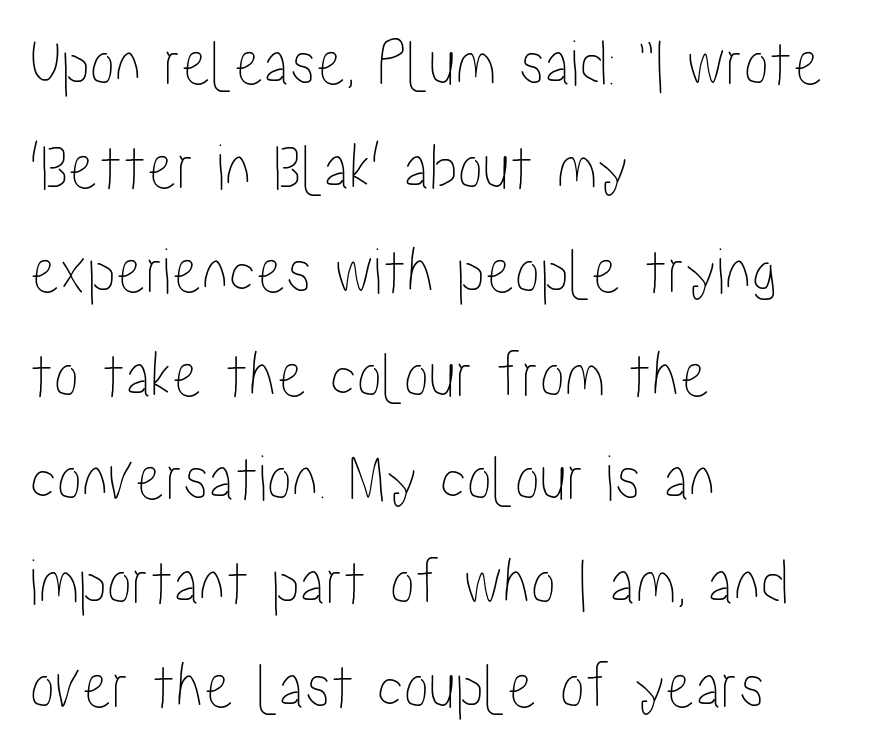
This is roman type, the default non-slanted kind. The block of text has a typical density, with ordinary space between rows. In CSS terms this would be text-align: left. Any mark beneath the type? The region is blank. Does extra space separate the letters? No, they use regular spacing. Spacing verdict: proportional, widths tailored to each character.
